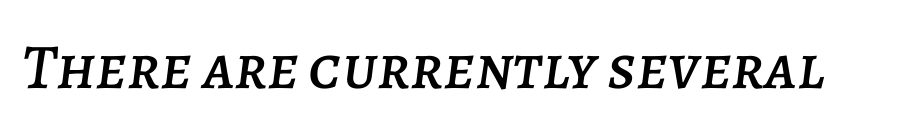
The image shows 64 px text type, italic (leaning right); set normal letter spacing, not underlined; low stroke contrast and a large x-height.
